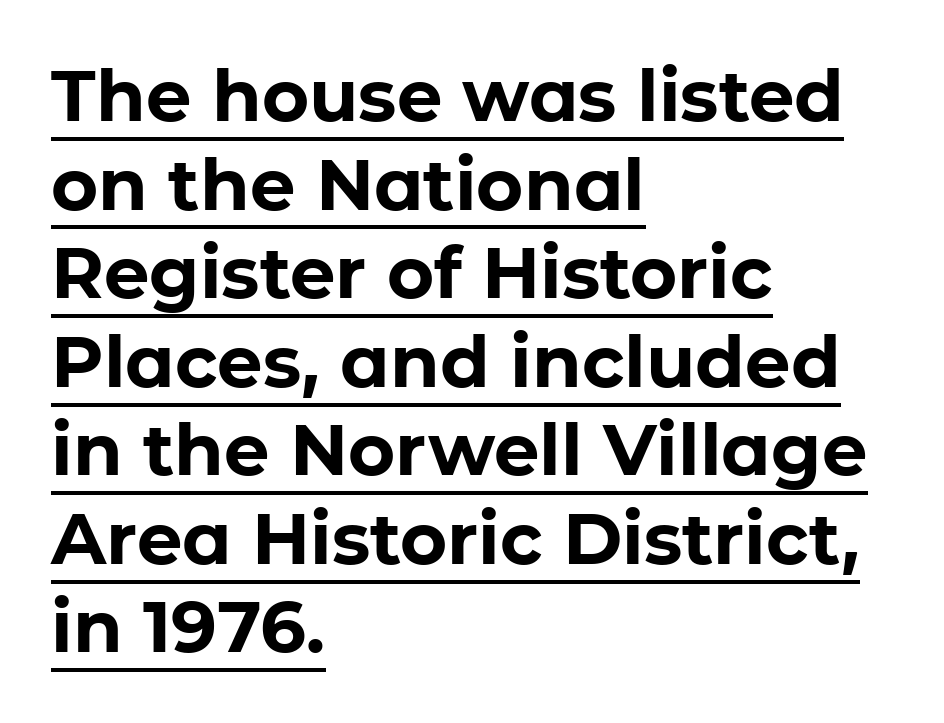
The image shows 72 px bold sans-serif type, upright; set left-aligned, line spacing 1.23x, normal letter spacing, underlined; low stroke contrast and a medium x-height.
